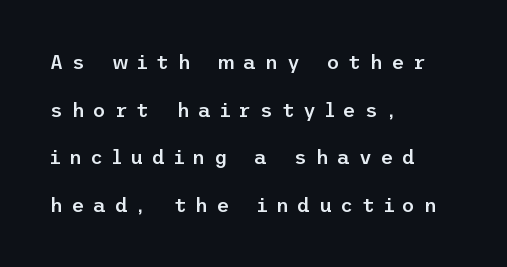
Q: Is the text bold? A: Semi-bold.
Q: Is the text italic (slanted)? A: No, it is upright.
Q: Is the text underlined? A: No.
Q: How is the paragraph aligned? A: Left-aligned.
Q: Is the spacing between letters normal or unusually wide? A: Unusually wide.
Q: Is the spacing between lines tight, normal or loose? A: Loose.
